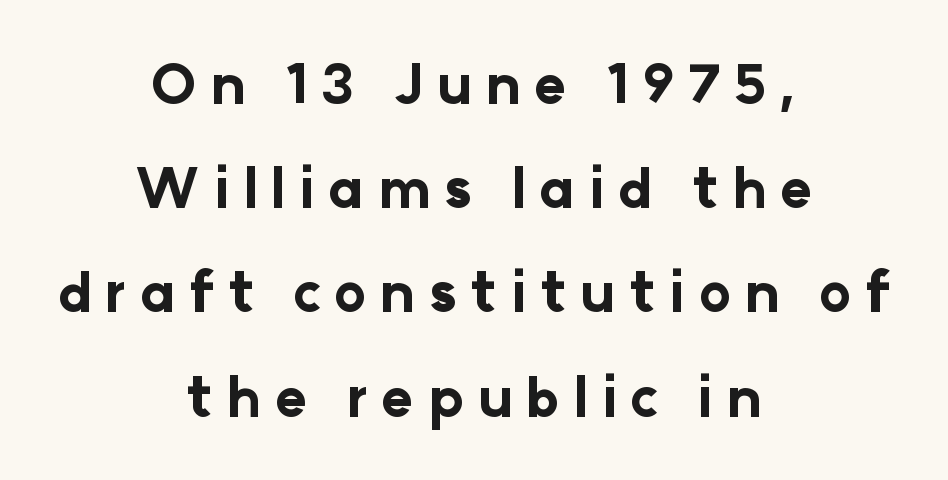
Q: Is the text bold? A: Yes.
Q: Is the text italic (slanted)? A: No, it is upright.
Q: Is the typeface a serif or a sans-serif typeface? A: Sans-serif.
Q: Is the text underlined? A: No.
Q: How is the paragraph aligned? A: Centered.
Q: Is the spacing between letters normal or unusually wide? A: Unusually wide.
Q: Is the spacing between lines tight, normal or loose? A: Loose.
Q: Width (condensed, normal, or wide)? A: Normal.
Q: Stroke contrast? A: Low.
Q: x-height? A: Medium.
Q: Monospaced? A: No.
